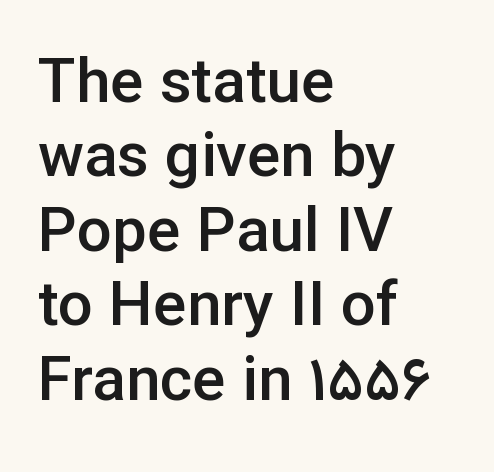
Bare-footed words on every line. The sample has been set in demibold, a notch under bold. Type style note: lacks serifs. Letter spacing: default.
